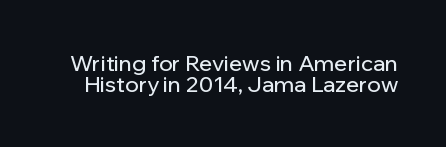
Horizontal bands of white between lines are thin slivers. Letters rest on an invisible, unmarked baseline. Characters follow at the spacing the type designer built in. Italic? Not at all — the glyphs are vertical.
